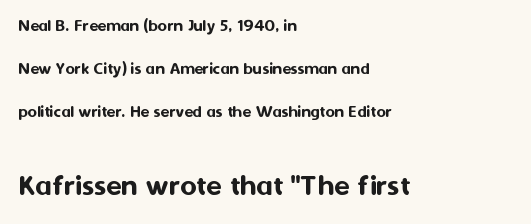
The image shows 32 px sans-serif type, upright; set left-aligned, loose line spacing (2.38x), normal letter spacing, not underlined; the second (bottom) block is 1.78x larger; medium stroke contrast and a medium x-height.
